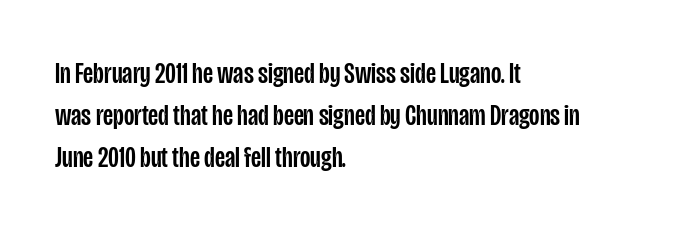
Q: Is the text italic (slanted)? A: No, it is upright.
Q: Is the typeface a serif or a sans-serif typeface? A: Sans-serif.
Q: Is the text underlined? A: No.
Q: How is the paragraph aligned? A: Left-aligned.
Q: Is the spacing between letters normal or unusually wide? A: Normal.
Q: Is the spacing between lines tight, normal or loose? A: Normal.
Q: Width (condensed, normal, or wide)? A: Condensed.
Q: Stroke contrast? A: Low.
Q: x-height? A: Large.
Q: Monospaced? A: No.
